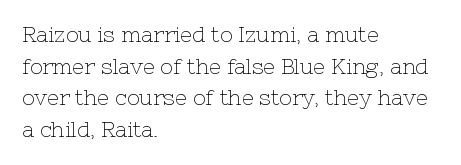
Style check: upright. Leftover space on each line is placed entirely after the last word. The rows are spaced the way most documents space them. The font is comparable to plain body text, perhaps lighter. Honestly, there is no underline to notice here at all. Nobody touched the tracking dial on this one.
